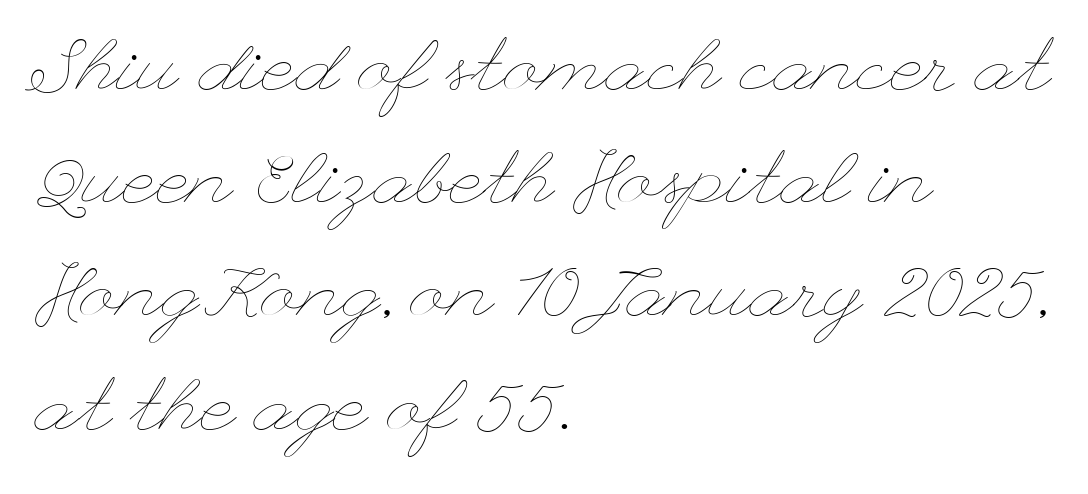
Q: Is the text bold? A: No.
Q: Is the text italic (slanted)? A: Yes.
Q: Is the text underlined? A: No.
Q: How is the paragraph aligned? A: Left-aligned.
Q: Is the spacing between letters normal or unusually wide? A: Normal.
Q: Is the spacing between lines tight, normal or loose? A: Normal.
Q: Width (condensed, normal, or wide)? A: Wide.
Q: Stroke contrast? A: Low.
Q: x-height? A: Small.
